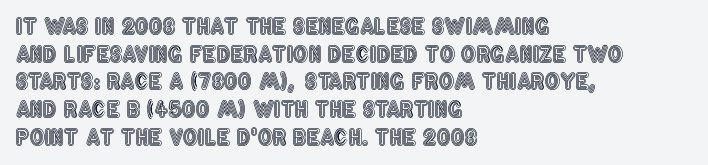
The image shows 21 px text type, upright; set left-aligned, normal line spacing (1.32x), normal letter spacing, not underlined.
